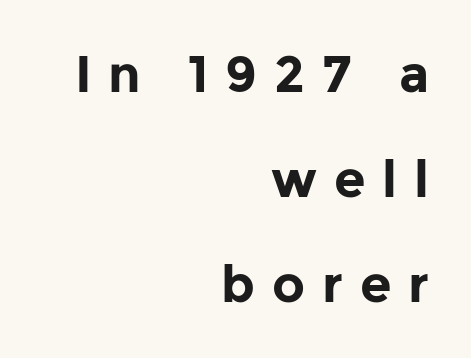
{"serif": "no", "italic": "no", "bold": "yes", "weight": "bold", "width": "normal", "stroke_contrast": "low", "x_height": "medium", "monospaced": "no", "underline": "no", "align": "right", "line_spacing": "loose", "line_spacing_ratio": 2.06, "letter_spacing": "wide", "letter_spacing_em": 0.33, "glyph_px": 51}
